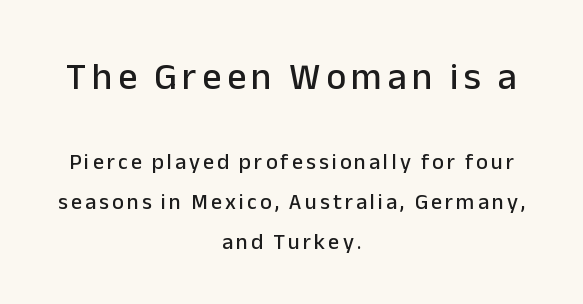
Line starts and ends both wander, symmetrically. The font's upright variant was chosen for this text. Clear beneath every line of the passage. The composition opens big and finishes small. Letterform terminals end flat and unadorned throughout the passage.
